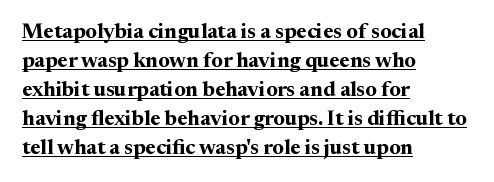
Q: Is the text bold? A: Yes.
Q: Is the text italic (slanted)? A: No, it is upright.
Q: Is the text underlined? A: Yes.
Q: How is the paragraph aligned? A: Left-aligned.
Q: Is the spacing between letters normal or unusually wide? A: Normal.
Q: Is the spacing between lines tight, normal or loose? A: Normal.
